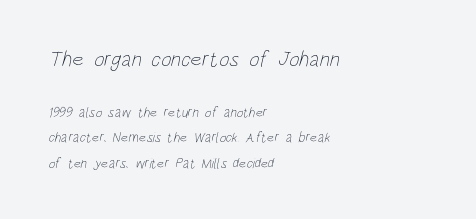
The image shows 22 px text type; set left-aligned, line spacing 1.8x, normal letter spacing, not underlined; the first (top) block is 1.57x larger.
